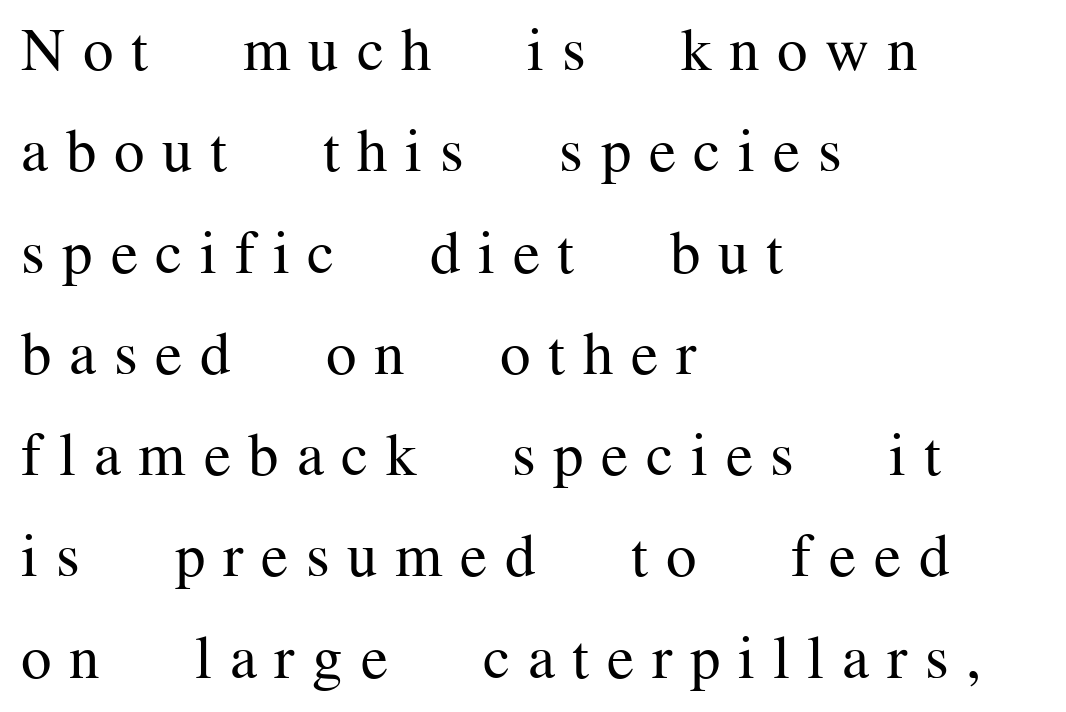
Q: Is the text bold? A: No.
Q: Is the text italic (slanted)? A: No, it is upright.
Q: Is the typeface a serif or a sans-serif typeface? A: Serif.
Q: Is the text underlined? A: No.
Q: How is the paragraph aligned? A: Left-aligned.
Q: Is the spacing between letters normal or unusually wide? A: Unusually wide.
Q: Is the spacing between lines tight, normal or loose? A: Normal.
Q: Width (condensed, normal, or wide)? A: Normal.
Q: Stroke contrast? A: Medium.
Q: x-height? A: Medium.
Q: Monospaced? A: No.
